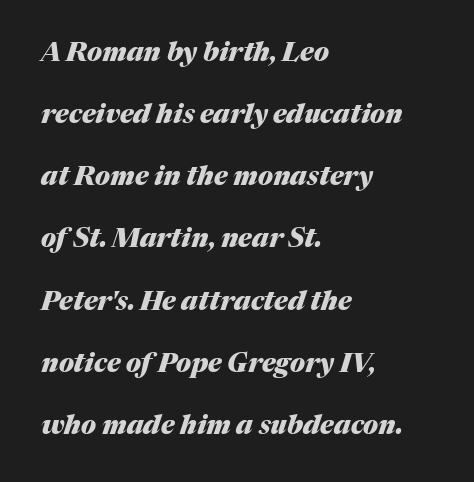
Q: Is the text bold? A: Yes.
Q: Is the text italic (slanted)? A: Yes, it leans right by about 17 degrees.
Q: Is the text underlined? A: No.
Q: How is the paragraph aligned? A: Left-aligned.
Q: Is the spacing between letters normal or unusually wide? A: Normal.
Q: Is the spacing between lines tight, normal or loose? A: Loose.
